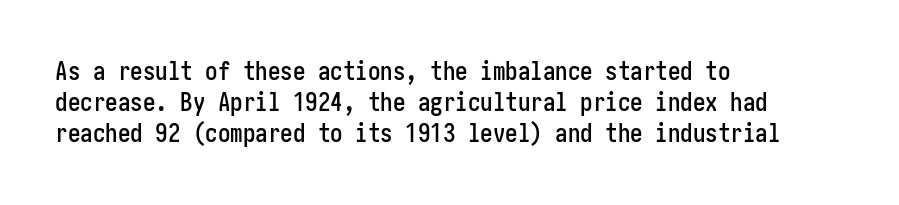
The image shows 25 px text type, upright; set left-aligned, normal line spacing (1.25x), normal letter spacing, not underlined.
